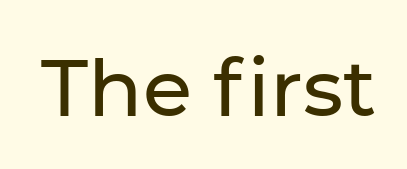
Q: Is the text italic (slanted)? A: No, it is upright.
Q: Is the typeface a serif or a sans-serif typeface? A: Sans-serif.
Q: Is the text underlined? A: No.
Q: Is the spacing between letters normal or unusually wide? A: Normal.
Q: Width (condensed, normal, or wide)? A: Normal.
Q: Stroke contrast? A: Low.
Q: x-height? A: Medium.
Q: Monospaced? A: No.
